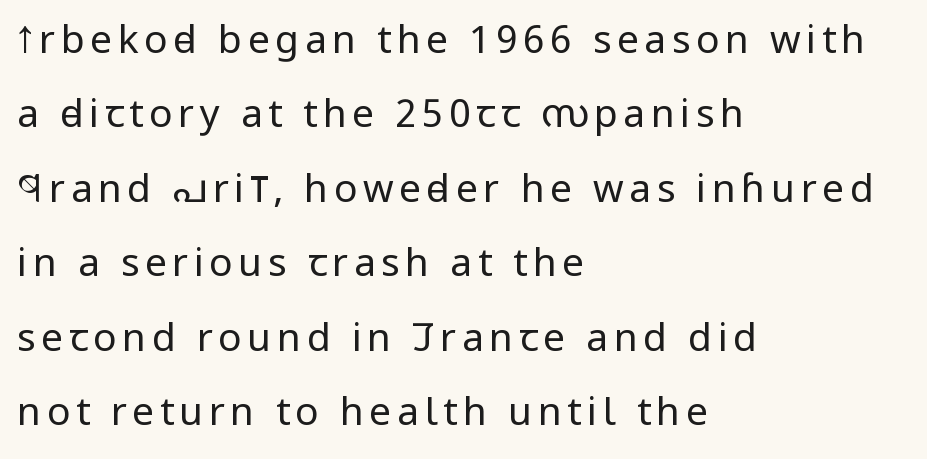
The image shows 39 px regular-weight, condensed sans-serif type, upright; set left-aligned, loose line spacing (1.91x), not underlined; low stroke contrast and a large x-height.
